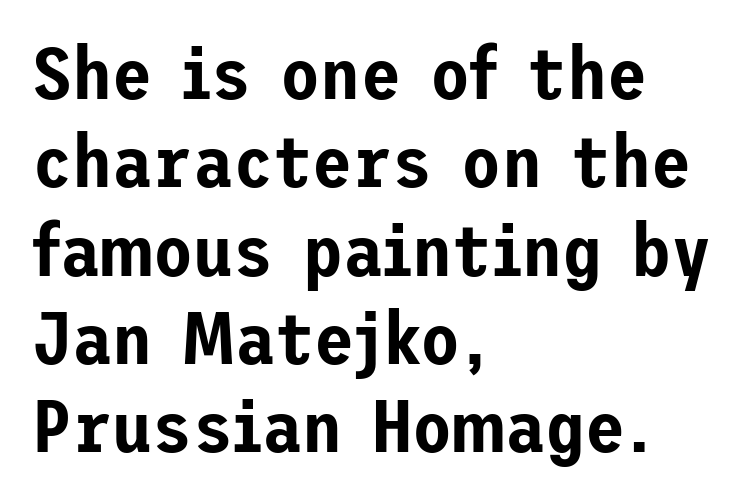
{"serif": "no", "italic": "no", "width": "normal", "stroke_contrast": "low", "x_height": "medium", "underline": "no", "align": "left", "line_spacing_ratio": 1.21, "letter_spacing": "normal", "letter_spacing_em": 0.0, "glyph_px": 73}
